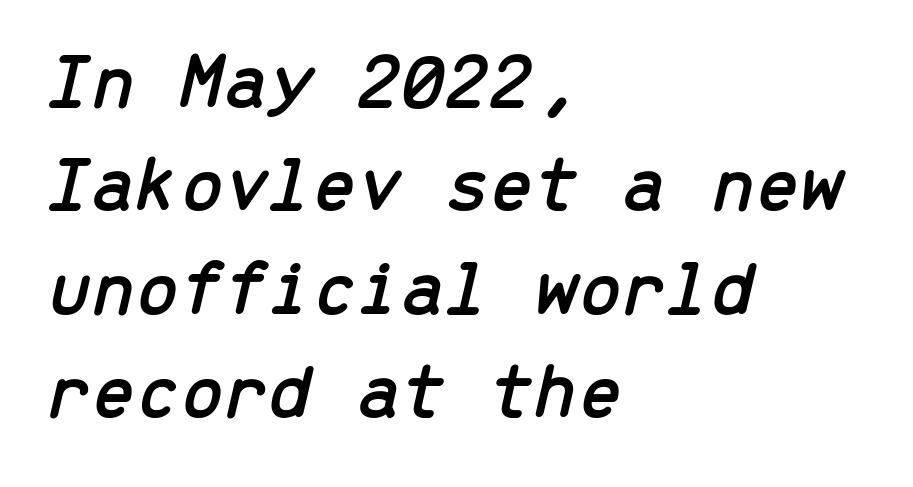
Q: Is the text italic (slanted)? A: Yes, it leans right by about 13 degrees.
Q: Is the text underlined? A: No.
Q: How is the paragraph aligned? A: Left-aligned.
Q: Is the spacing between letters normal or unusually wide? A: Normal.
Q: Is the spacing between lines tight, normal or loose? A: Normal.
Q: Width (condensed, normal, or wide)? A: Normal.
Q: Stroke contrast? A: Low.
Q: x-height? A: Medium.
Q: Monospaced? A: Yes.
